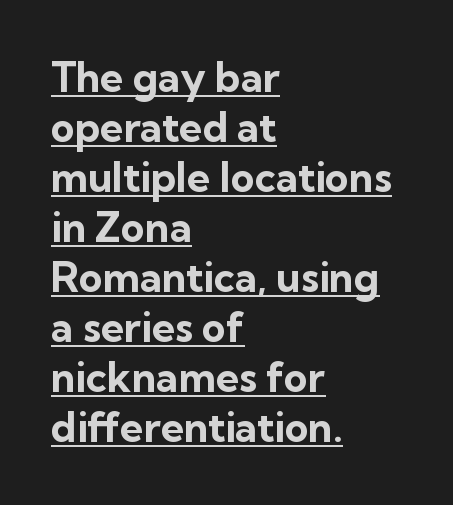
{"serif": "no", "italic": "no", "bold": "yes", "weight": "bold", "width": "normal", "stroke_contrast": "low", "x_height": "medium", "monospaced": "no", "underline": "yes", "align": "left", "line_spacing_ratio": 1.22, "letter_spacing": "normal", "letter_spacing_em": 0.0, "glyph_px": 41}
